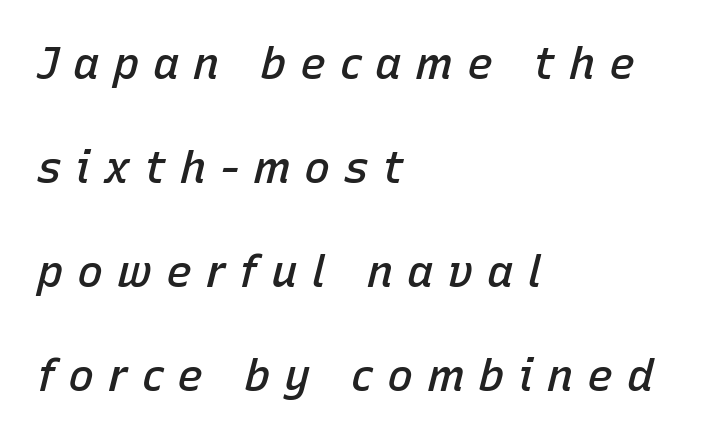
{"italic": "yes", "lean": "right", "slant_degrees": 15, "bold": "semi", "weight": "semibold", "width": "normal", "stroke_contrast": "low", "x_height": "medium", "monospaced": "no", "underline": "no", "align": "left", "line_spacing": "loose", "line_spacing_ratio": 2.36, "letter_spacing": "wide", "letter_spacing_em": 0.31, "glyph_px": 44}
